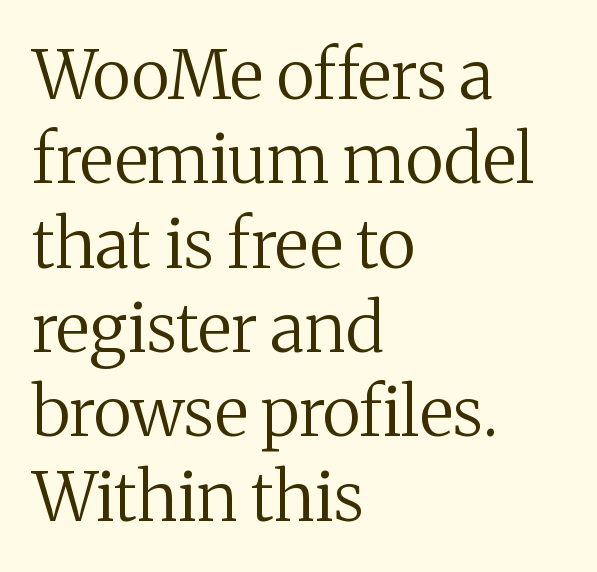
The image shows 68 px regular-weight serif type, upright; set left-aligned, line spacing 1.24x, normal letter spacing, not underlined; medium stroke contrast and a medium x-height.
